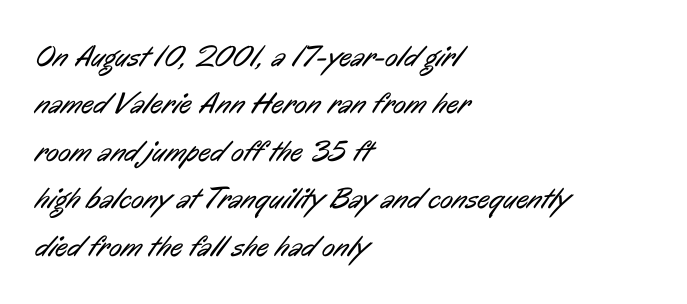
{"serif": "no", "bold": "no", "weight": "regular", "width": "condensed", "stroke_contrast": "low", "x_height": "medium", "monospaced": "no", "underline": "no", "align": "left", "line_spacing": "normal", "line_spacing_ratio": 1.58, "letter_spacing": "normal", "letter_spacing_em": 0.0, "glyph_px": 30}
